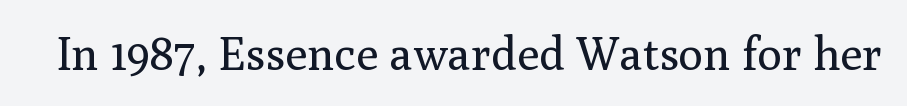
The image shows 46 px regular-weight serif type, upright; set normal letter spacing, not underlined; medium stroke contrast and a medium x-height.
